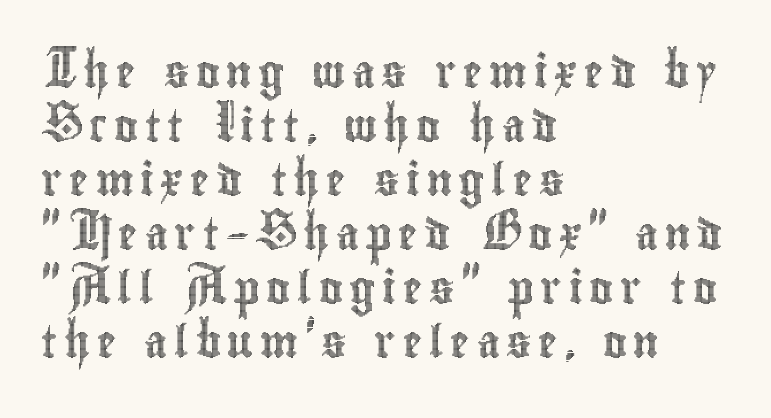
Q: Is the text italic (slanted)? A: No, it is upright.
Q: Is the text underlined? A: No.
Q: How is the paragraph aligned? A: Left-aligned.
Q: Is the spacing between letters normal or unusually wide? A: Unusually wide.
Q: Is the spacing between lines tight, normal or loose? A: Normal.
Q: Width (condensed, normal, or wide)? A: Condensed.
Q: x-height? A: Small.
Q: Monospaced? A: No.
